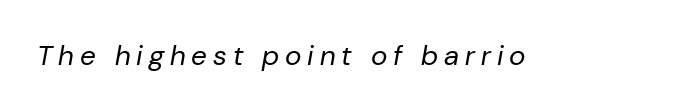
Q: Is the text bold? A: No.
Q: Is the text italic (slanted)? A: Yes, it leans right by about 10 degrees.
Q: Is the text underlined? A: No.
Q: Is the spacing between letters normal or unusually wide? A: Unusually wide.
Q: Width (condensed, normal, or wide)? A: Normal.
Q: Stroke contrast? A: Low.
Q: x-height? A: Medium.
Q: Monospaced? A: No.
